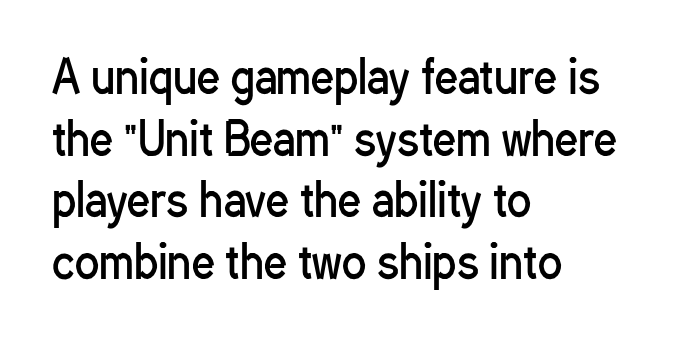
The image shows 45 px regular-weight, condensed sans-serif type, upright; set left-aligned, normal line spacing (1.37x), normal letter spacing, not underlined; low stroke contrast and a medium x-height.
